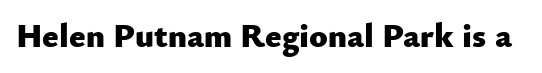
{"serif": "no", "italic": "no", "bold": "yes", "weight": "heavy", "width": "normal", "stroke_contrast": "low", "x_height": "small", "monospaced": "no", "underline": "no", "letter_spacing": "normal", "letter_spacing_em": 0.0, "glyph_px": 34}
